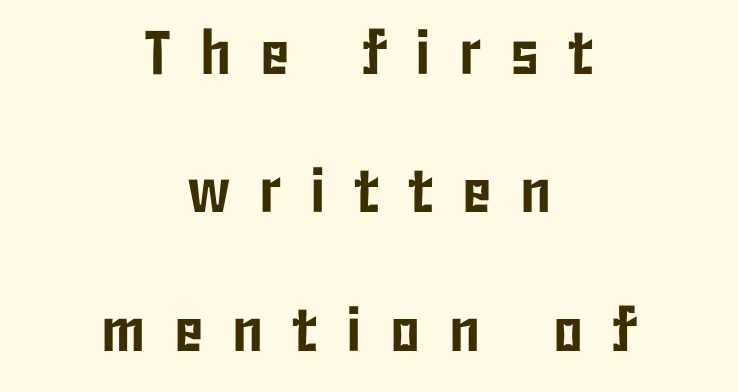
The image shows 62 px condensed sans-serif type, upright; set centered, loose line spacing (2.23x), unusually wide letter spacing (+0.46 em), not underlined; low stroke contrast and a medium x-height.
